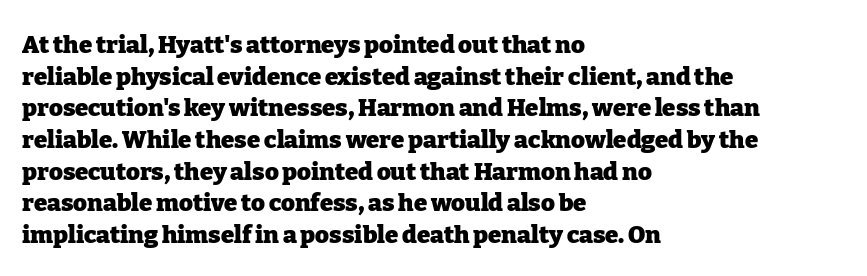
Q: Is the text bold? A: Yes.
Q: Is the text italic (slanted)? A: No, it is upright.
Q: Is the text underlined? A: No.
Q: How is the paragraph aligned? A: Left-aligned.
Q: Is the spacing between letters normal or unusually wide? A: Normal.
Q: Is the spacing between lines tight, normal or loose? A: Normal.
